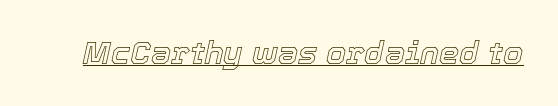
The image shows 32 px text type, italic (leaning right); set normal letter spacing, underlined; a medium x-height.
